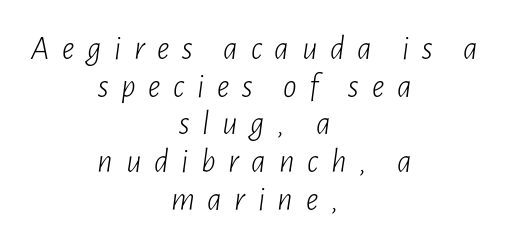
Summary of weight: not heavy and not bold. Teacher's note: observe the equal gaps on both sides — that is centered alignment. These lines are rendered in a variable-pitch font. The gap between lines stays unmarked. Summary of vertical rhythm: compact, with narrow interline spacing. Tall strokes in this sample are angled rather than plumb.
